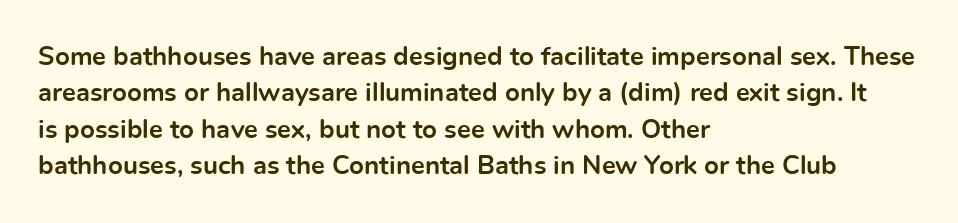
Q: Is the text bold? A: Yes.
Q: Is the text italic (slanted)? A: No, it is upright.
Q: Is the text underlined? A: No.
Q: How is the paragraph aligned? A: Left-aligned.
Q: Is the spacing between letters normal or unusually wide? A: Normal.
Q: Is the spacing between lines tight, normal or loose? A: Normal.
